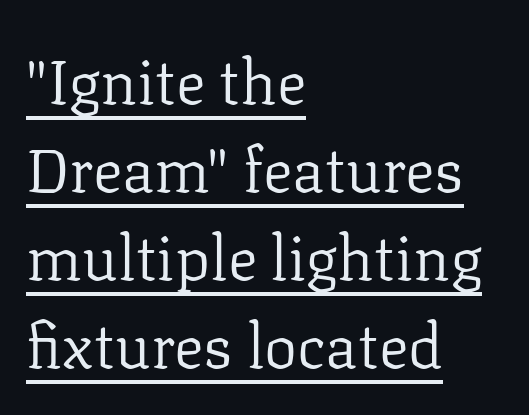
Baseline-to-baseline distance is the conventional proportion of letter height. Glance below the letters and you will spot a drawn line. This sample has the flowing, uneven cadence of proportional lettering. These lines were composed using upright roman letters. Leftover space on each line is placed entirely after the last word.
